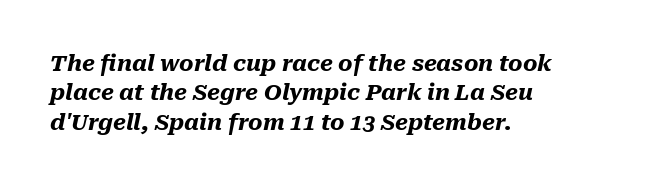
Strong, thick strokes mark this as bold type. Caption: multi-line text, flush left, ragged right. The block of text has a typical density, with ordinary space between rows. Is the letter spacing exaggerated? No — it looks like the ordinary default. These lines were composed using italics.
